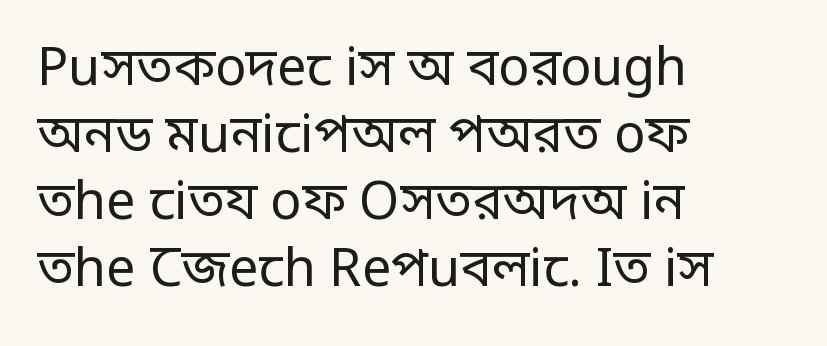
Q: Is the text bold? A: No.
Q: Is the text italic (slanted)? A: No, it is upright.
Q: Is the typeface a serif or a sans-serif typeface? A: Sans-serif.
Q: Is the text underlined? A: No.
Q: How is the paragraph aligned? A: Left-aligned.
Q: Is the spacing between letters normal or unusually wide? A: Normal.
Q: Is the spacing between lines tight, normal or loose? A: Normal.
Q: Width (condensed, normal, or wide)? A: Condensed.
Q: Stroke contrast? A: Low.
Q: Monospaced? A: No.
